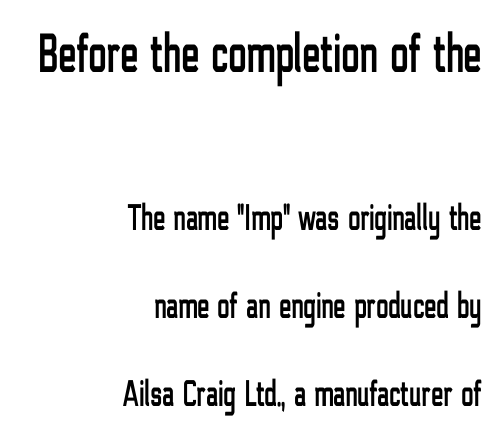
The image shows 55 px condensed sans-serif type, upright; set right-aligned, loose line spacing (2.38x), normal letter spacing, not underlined; the first (top) block is 1.49x larger; low stroke contrast and a medium x-height.
